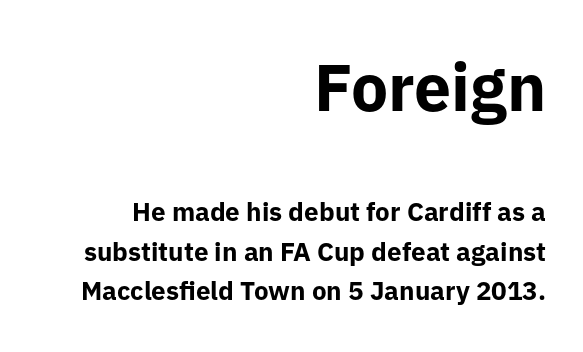
The paragraph shown leans on its right margin. The rendering shrinks the type as you move from the upper chunk to the lower. Every letter is thick-stroked: bold, no question. Does the leading feel generous? No, just average. Default kerning and tracking; the words read as compact shapes.
